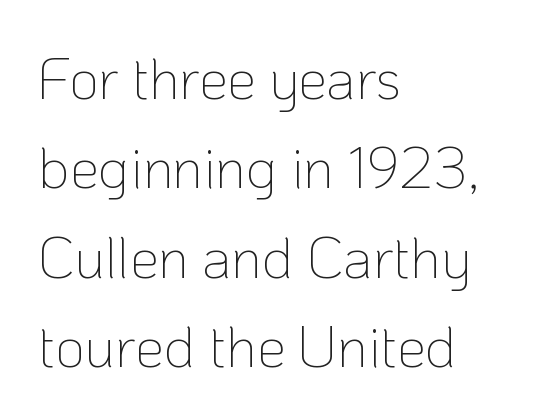
{"serif": "no", "italic": "no", "bold": "no", "weight": "thin", "width": "normal", "stroke_contrast": "low", "x_height": "medium", "monospaced": "no", "underline": "no", "align": "left", "line_spacing": "normal", "line_spacing_ratio": 1.54, "letter_spacing": "normal", "letter_spacing_em": 0.0, "glyph_px": 58}
